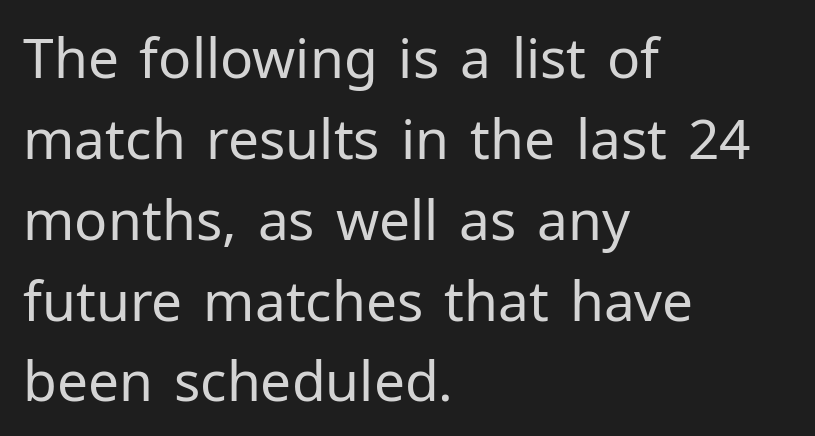
The image shows 55 px regular-weight sans-serif type, upright; set left-aligned, normal line spacing (1.47x), normal letter spacing, not underlined; low stroke contrast and a medium x-height.
